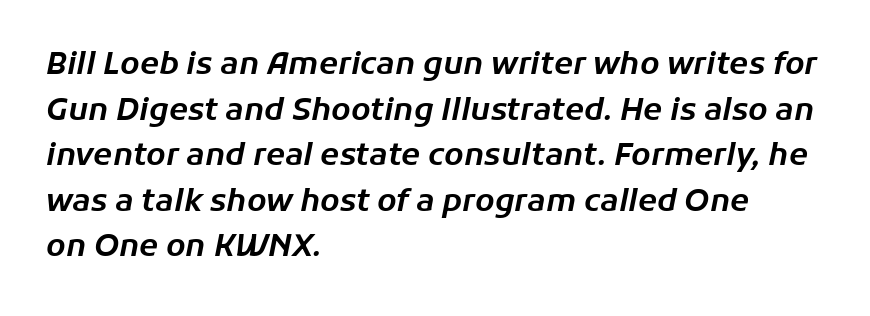
{"italic": "yes", "lean": "right", "slant_degrees": 11, "width": "normal", "stroke_contrast": "low", "x_height": "medium", "monospaced": "no", "underline": "no", "align": "left", "line_spacing": "normal", "line_spacing_ratio": 1.47, "letter_spacing": "normal", "letter_spacing_em": 0.0, "glyph_px": 31}
